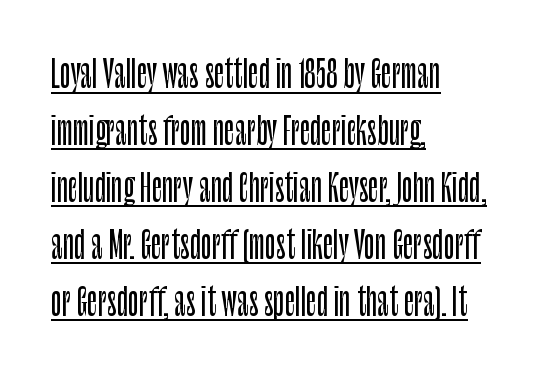
{"serif": "no", "italic": "no", "width": "condensed", "stroke_contrast": "low", "x_height": "large", "monospaced": "no", "underline": "yes", "align": "left", "line_spacing": "normal", "line_spacing_ratio": 1.58, "letter_spacing": "normal", "letter_spacing_em": 0.0, "glyph_px": 36}
